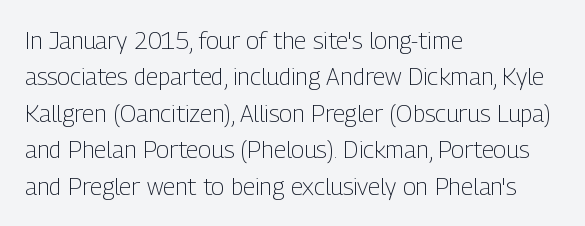
The foot of each line stays bare and open. These lines stack with their left ends in a neat column. Italic: no, the glyphs are upright roman. These lines sit exactly where default settings would place them.
